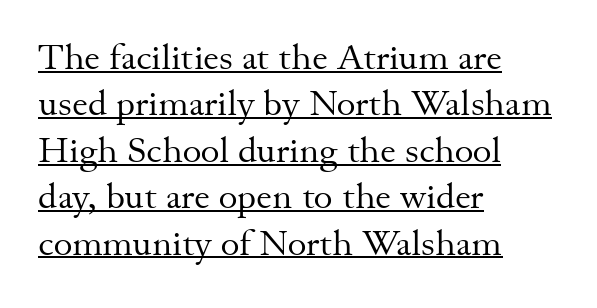
Each letter keeps its own natural width here, so spacing adapts to shape. This is the regular roman posture of the typeface. Honestly, the underline is the first thing you notice here. The ragged edge is on the right, which tells us the setting is flush left. Note: serifs present on the glyphs. This sample keeps an unexceptional amount of space between lines.
